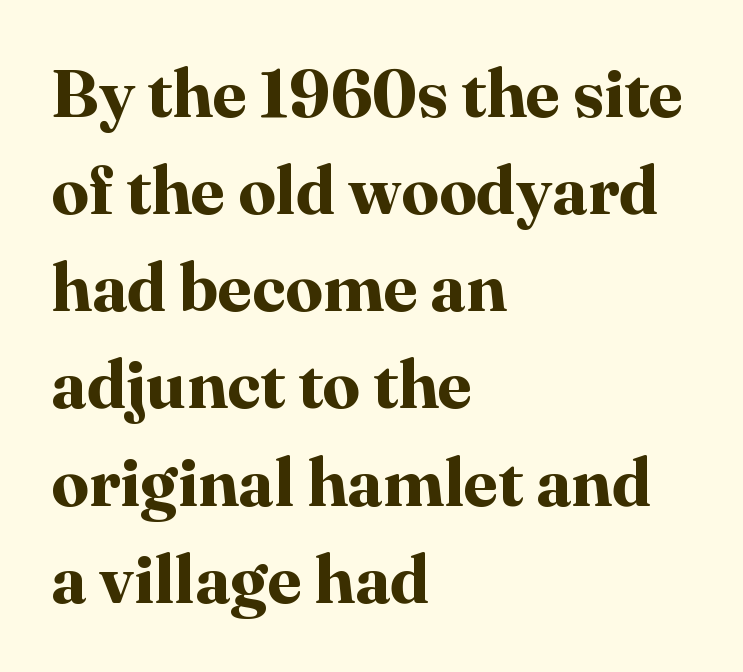
Q: Is the text bold? A: Yes.
Q: Is the text italic (slanted)? A: No, it is upright.
Q: Is the typeface a serif or a sans-serif typeface? A: Serif.
Q: Is the text underlined? A: No.
Q: How is the paragraph aligned? A: Left-aligned.
Q: Is the spacing between letters normal or unusually wide? A: Normal.
Q: Is the spacing between lines tight, normal or loose? A: Normal.
Q: Width (condensed, normal, or wide)? A: Normal.
Q: Stroke contrast? A: High.
Q: x-height? A: Medium.
Q: Monospaced? A: No.
